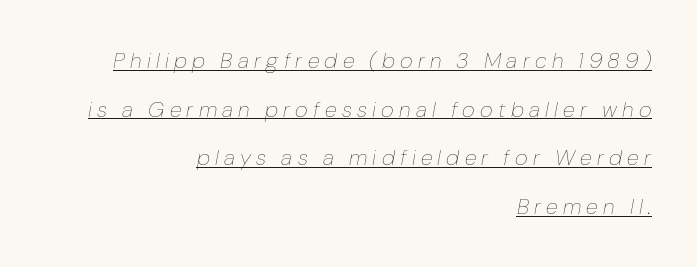
Stems and bowls with no extra thickness — not bold. Here the glyphs are tracked loosely, breaking word shapes into spaced letters. Is there much room between lines? Yes — plenty of vertical air separates them. The specimen includes a rule beneath the text block's lines. Italic: yes, the glyphs are oblique. Leftover space on each line is placed entirely before the opening word.
